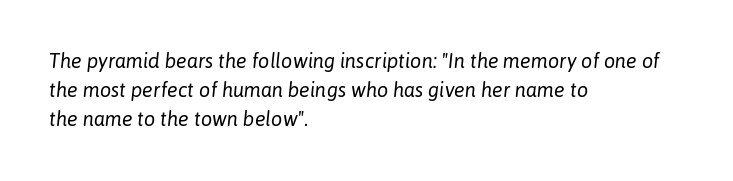
{"italic": "yes", "lean": "right", "slant_degrees": 6, "bold": "no", "underline": "no", "align": "left", "line_spacing": "normal", "line_spacing_ratio": 1.46, "letter_spacing": "normal", "letter_spacing_em": 0.0, "glyph_px": 20}
